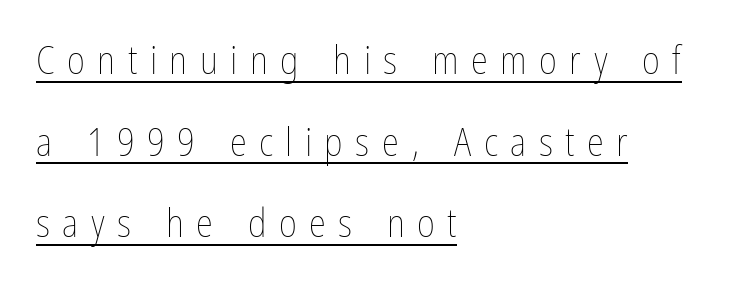
Q: Is the text bold? A: No.
Q: Is the text italic (slanted)? A: No, it is upright.
Q: Is the text underlined? A: Yes.
Q: How is the paragraph aligned? A: Left-aligned.
Q: Is the spacing between letters normal or unusually wide? A: Unusually wide.
Q: Is the spacing between lines tight, normal or loose? A: Loose.
Q: Width (condensed, normal, or wide)? A: Condensed.
Q: Stroke contrast? A: Low.
Q: x-height? A: Medium.
Q: Monospaced? A: No.
